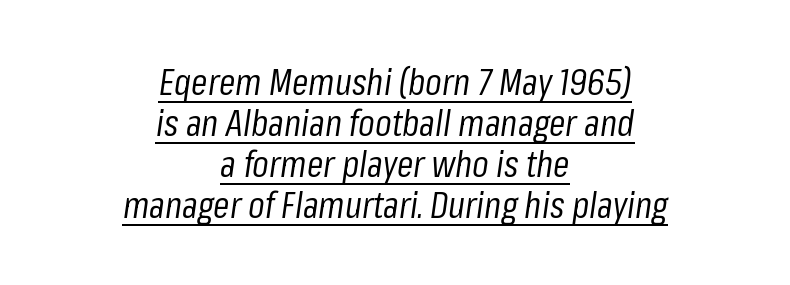
{"italic": "yes", "lean": "right", "slant_degrees": 8, "bold": "no", "weight": "regular", "width": "condensed", "stroke_contrast": "low", "x_height": "medium", "monospaced": "no", "underline": "yes", "align": "center", "line_spacing": "tight", "line_spacing_ratio": 1.11, "letter_spacing": "normal", "letter_spacing_em": 0.0, "glyph_px": 37}
